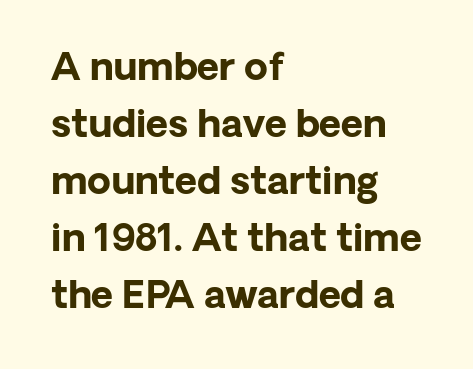
The image shows 38 px bold sans-serif type, upright; set left-aligned, normal line spacing (1.5x), normal letter spacing, not underlined; low stroke contrast and a medium x-height.
